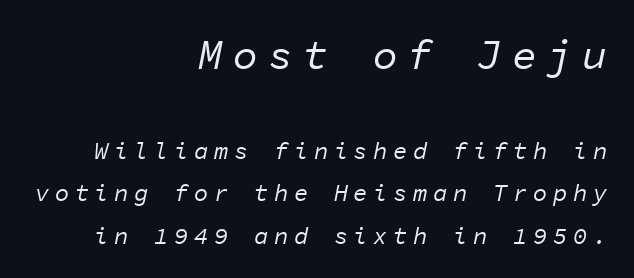
The image shows 42 px regular-weight type, italic (leaning right), monospaced; set right-aligned, line spacing 1.77x, unusually wide letter spacing (+0.23 em), not underlined; the first (top) block is 1.75x larger; low stroke contrast and a medium x-height.
